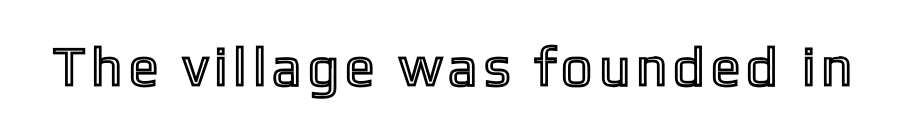
The image shows 55 px condensed type, upright; set not underlined; a medium x-height.
